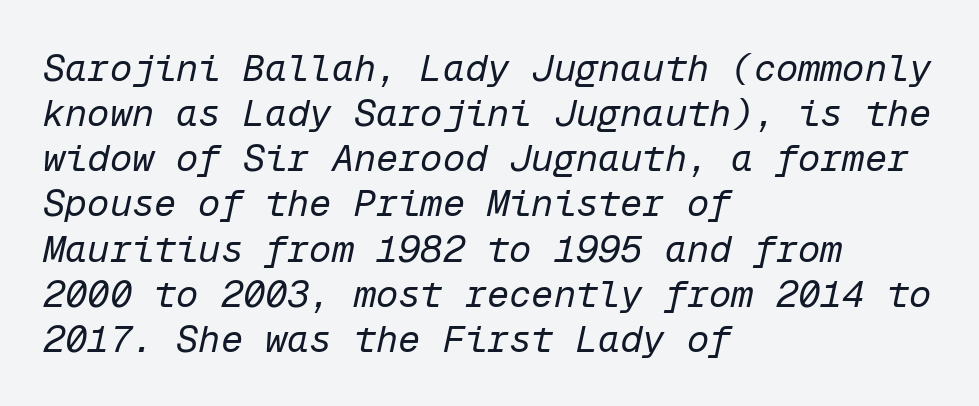
The image shows 37 px regular-weight type, italic (leaning right), monospaced; set left-aligned, line spacing 1.22x, normal letter spacing, not underlined; low stroke contrast and a medium x-height.
